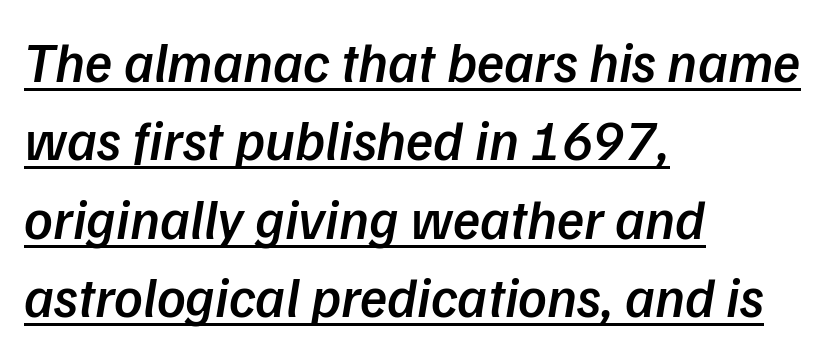
Q: Is the text bold? A: Semi-bold.
Q: Is the text italic (slanted)? A: Yes, it leans right by about 9 degrees.
Q: Is the text underlined? A: Yes.
Q: How is the paragraph aligned? A: Left-aligned.
Q: Is the spacing between letters normal or unusually wide? A: Normal.
Q: Is the spacing between lines tight, normal or loose? A: Normal.
Q: Width (condensed, normal, or wide)? A: Normal.
Q: Stroke contrast? A: Low.
Q: x-height? A: Medium.
Q: Monospaced? A: No.
